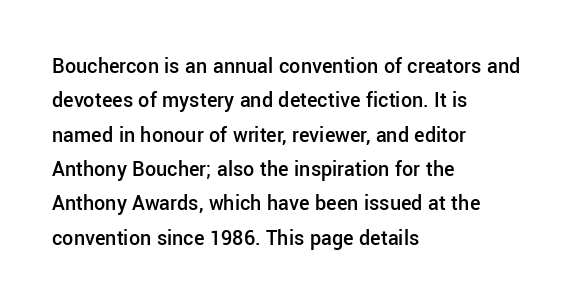
The image shows 22 px text type, upright; set left-aligned, normal line spacing (1.56x), normal letter spacing, not underlined.
